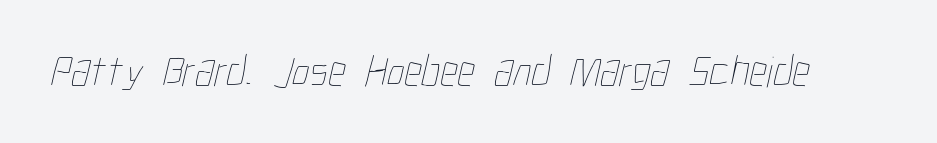
{"bold": "no", "weight": "thin", "width": "condensed", "stroke_contrast": "low", "x_height": "medium", "monospaced": "no", "underline": "no", "letter_spacing": "normal", "letter_spacing_em": 0.0, "glyph_px": 44}
